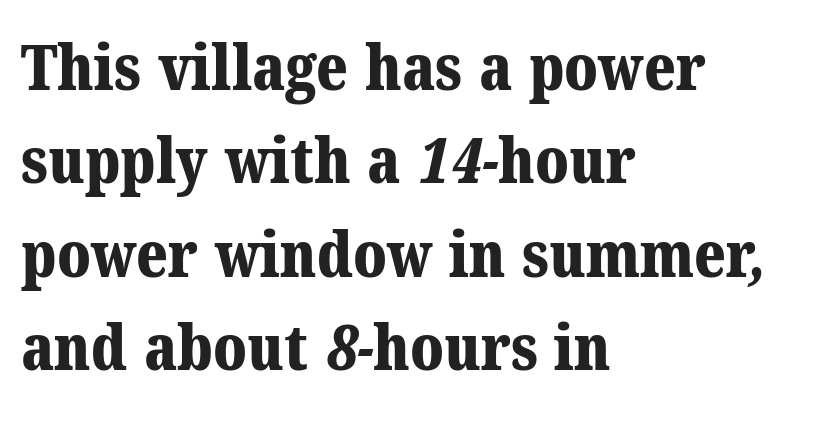
{"serif": "yes", "bold": "yes", "weight": "bold", "width": "normal", "stroke_contrast": "medium", "x_height": "medium", "monospaced": "no", "underline": "no", "align": "left", "line_spacing": "normal", "line_spacing_ratio": 1.46, "letter_spacing": "normal", "letter_spacing_em": 0.0, "glyph_px": 64}
